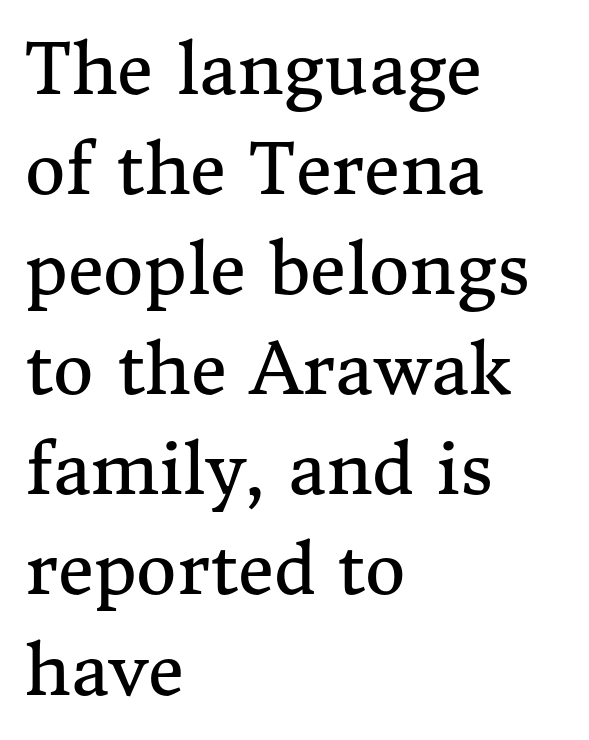
The line-height multiplier appears to be the usual default. Character widths vary here, with narrow letters taking less room than wide ones. In terms of letterform style, serifs are clearly present. The lines are quadded left.
